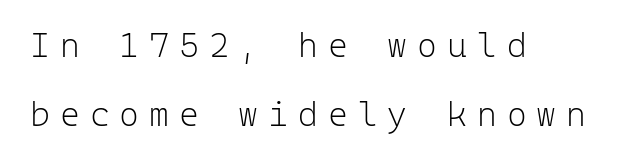
This is not heavy type; no bold has been used. The typeface chosen for these lines omits serifs. Nobody drew a line under any word here. Tracking value appears strongly positive — letters spread wide. Notice how the passage keeps a crisp vertical edge on the left only. Each letter, wide or thin by design, is forced into the same width here.
